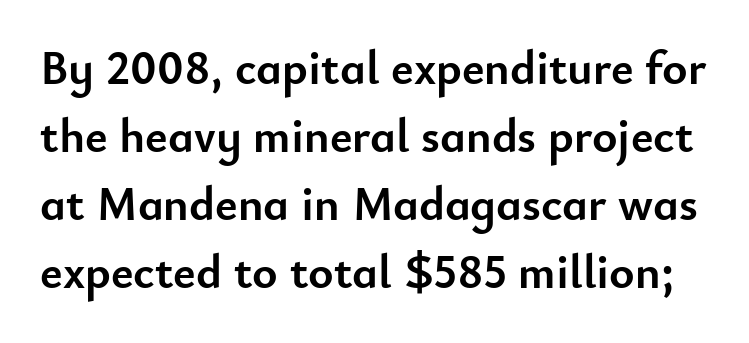
{"serif": "no", "italic": "no", "bold": "yes", "weight": "semibold", "width": "normal", "stroke_contrast": "low", "x_height": "small", "monospaced": "no", "underline": "no", "line_spacing": "normal", "line_spacing_ratio": 1.42, "letter_spacing": "normal", "letter_spacing_em": 0.0, "glyph_px": 48}
